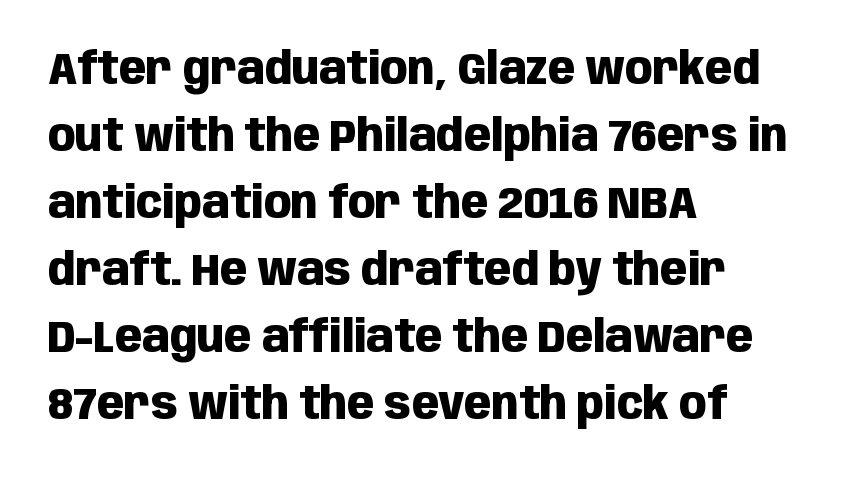
{"serif": "no", "italic": "no", "bold": "yes", "weight": "heavy", "width": "condensed", "stroke_contrast": "low", "x_height": "large", "monospaced": "no", "underline": "no", "align": "left", "line_spacing": "normal", "line_spacing_ratio": 1.49, "letter_spacing": "normal", "letter_spacing_em": 0.0, "glyph_px": 45}
